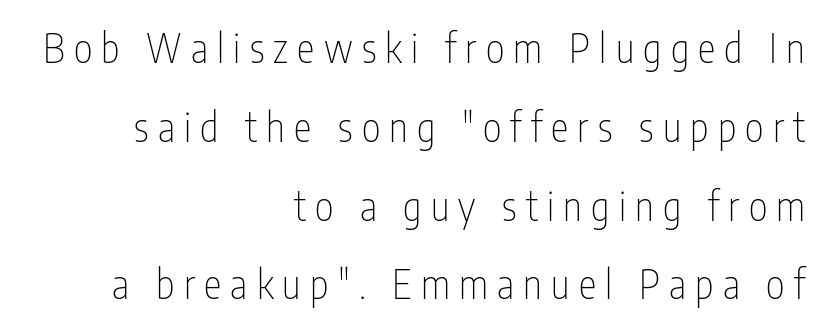
Quick note: interline space is abundant. The face used here is proportionally spaced, like ordinary book or web type. Notice how the stems are strictly vertical — no italics here. The face used here is a sans, in the tradition of grotesques and geometrics. The strip under each line holds only bare page.
